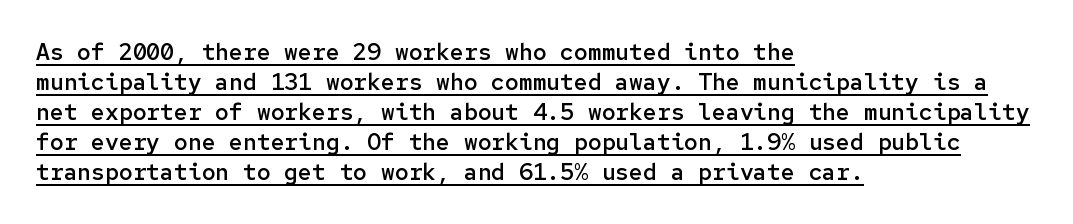
Q: Is the text bold? A: Semi-bold.
Q: Is the text italic (slanted)? A: No, it is upright.
Q: Is the text underlined? A: Yes.
Q: How is the paragraph aligned? A: Left-aligned.
Q: Is the spacing between letters normal or unusually wide? A: Normal.
Q: Is the spacing between lines tight, normal or loose? A: Normal.
